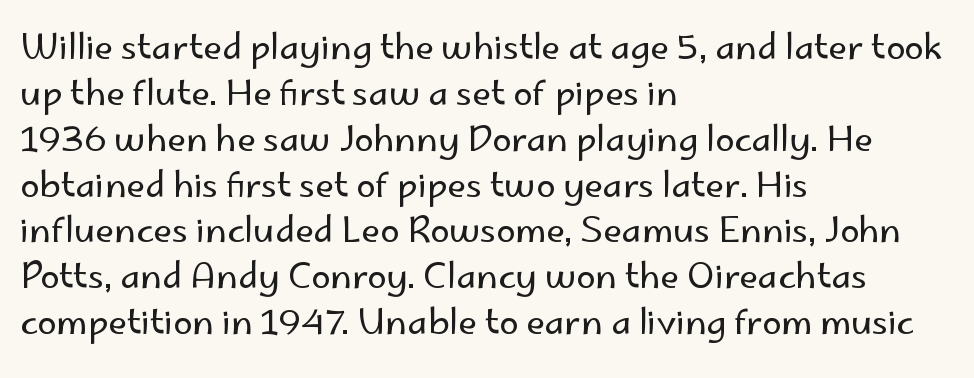
Q: Is the text bold? A: No.
Q: Is the text italic (slanted)? A: No, it is upright.
Q: Is the typeface a serif or a sans-serif typeface? A: Sans-serif.
Q: Is the text underlined? A: No.
Q: How is the paragraph aligned? A: Left-aligned.
Q: Is the spacing between letters normal or unusually wide? A: Normal.
Q: Is the spacing between lines tight, normal or loose? A: Normal.
Q: Width (condensed, normal, or wide)? A: Normal.
Q: Stroke contrast? A: Low.
Q: x-height? A: Small.
Q: Monospaced? A: No.
